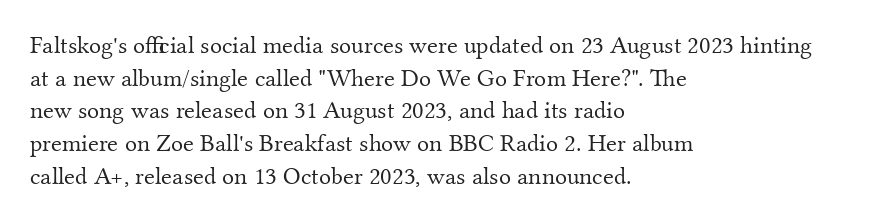
What's the leading like? Ordinary, nothing unusual. The passage shown has conventional tracking throughout. The typography opts for an upright posture over an oblique one. The passage is arranged the way most books set body copy — flush left.
